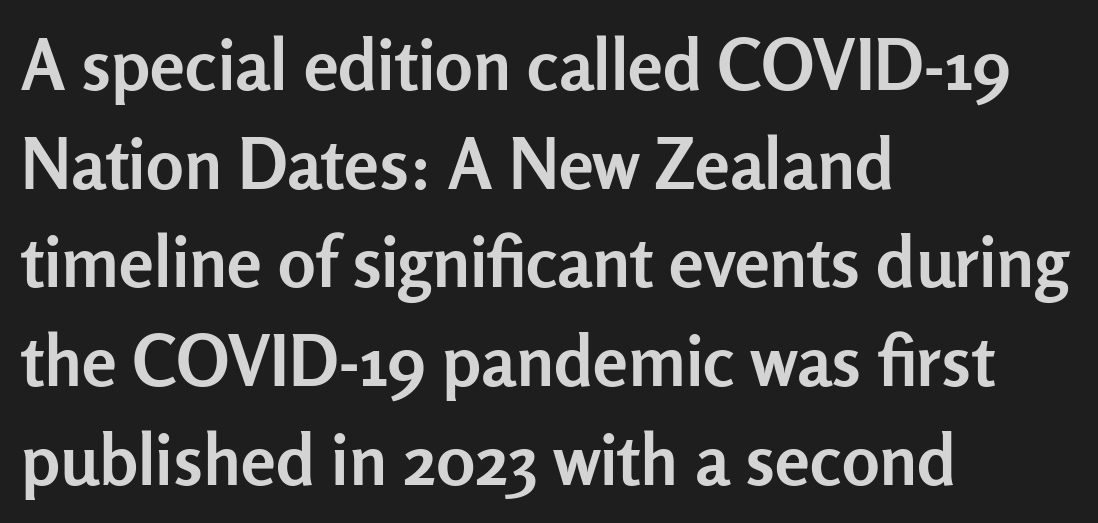
Note the varied advance widths — an 'i' is clearly narrower than an 'm'. The rendering shows plain stroke endings on the letterforms — a sans-serif design. Short note: letters normally spaced. Italic? Not at all — the glyphs are vertical. Does the leading feel generous? No, just average. The space beneath each line is pristine and unruled.
